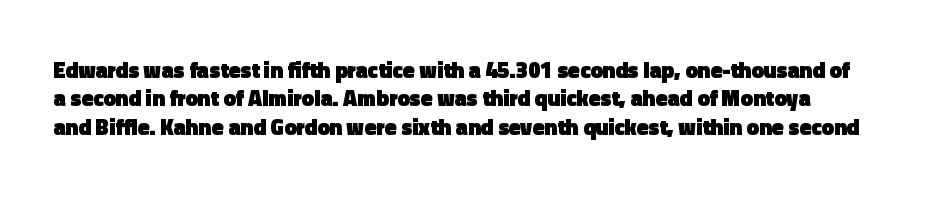
Q: Is the text bold? A: Yes.
Q: Is the text italic (slanted)? A: No, it is upright.
Q: Is the text underlined? A: No.
Q: Is the spacing between letters normal or unusually wide? A: Normal.
Q: Is the spacing between lines tight, normal or loose? A: Normal.
